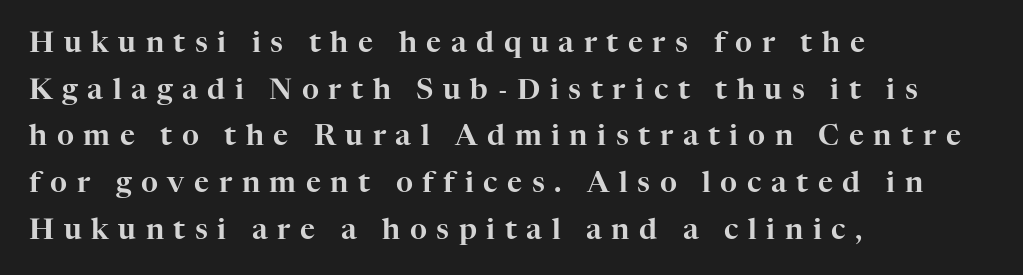
The image shows 29 px serif type, upright; set left-aligned, normal line spacing (1.61x), unusually wide letter spacing (+0.33 em), not underlined; high stroke contrast and a medium x-height.
